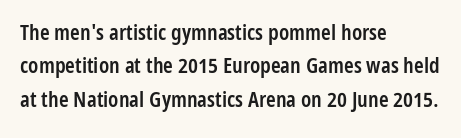
{"italic": "no", "bold": "semi", "underline": "no", "align": "left", "line_spacing": "normal", "line_spacing_ratio": 1.52, "letter_spacing": "normal", "letter_spacing_em": 0.0, "glyph_px": 22}
